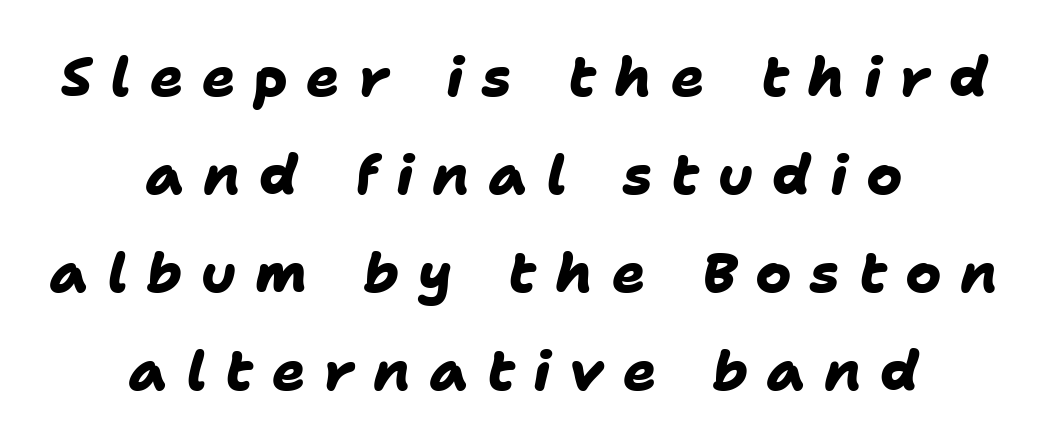
The foot of each line stays bare and open. Students, this is bold: see how much ink each stroke carries. A centered setting, common on invitations and titles, is used for this passage. The letters are spread apart with noticeably loose tracking. The type family on display is of the sans-serif kind. Do the characters align in a grid? No, the font is proportional.
